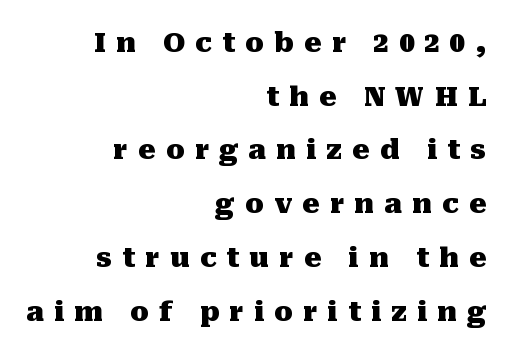
{"italic": "no", "bold": "yes", "underline": "no", "align": "right", "line_spacing": "loose", "line_spacing_ratio": 1.99, "letter_spacing": "wide", "letter_spacing_em": 0.38, "glyph_px": 27}
